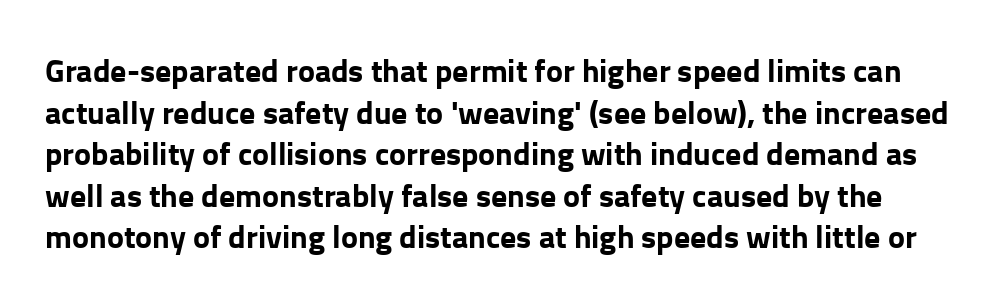
The image shows 32 px bold sans-serif type, upright; set normal line spacing (1.3x), normal letter spacing, not underlined; low stroke contrast and a medium x-height.
